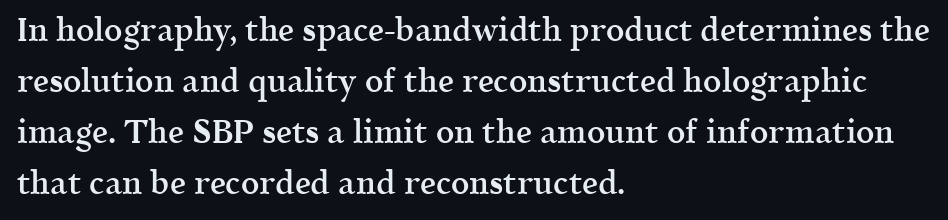
{"serif": "yes", "italic": "no", "bold": "semi", "weight": "semibold", "width": "normal", "x_height": "medium", "monospaced": "no", "underline": "no", "align": "left", "line_spacing": "normal", "line_spacing_ratio": 1.59, "letter_spacing": "normal", "letter_spacing_em": 0.0, "glyph_px": 32}
